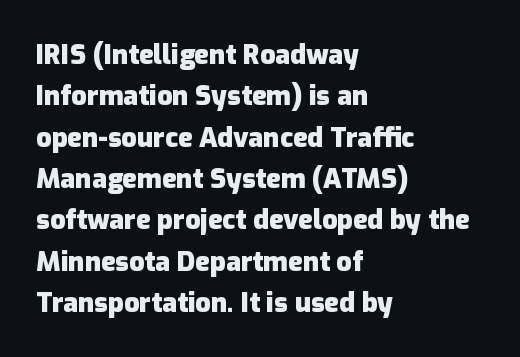
This block has exactly the height ordinary leading produces. The letterforms sit shoulder to shoulder at normal distance. On the weight axis this lands at bold, roughly 700. Line beginnings align vertically; line endings do not. A roman cut, with each character standing at attention.
